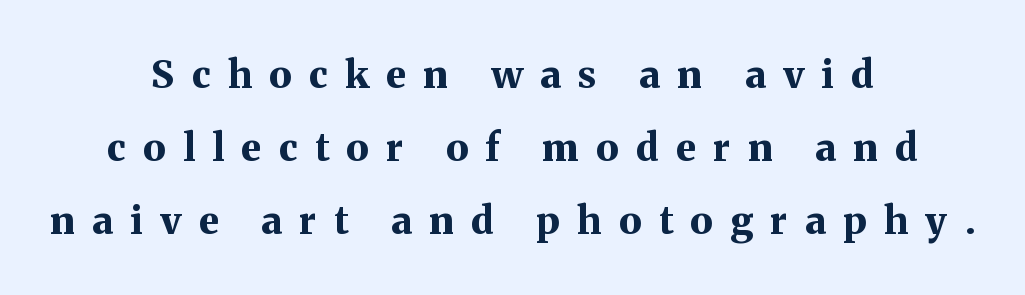
Ordinary non-slanted type is in use. Look at the tracking — it's clearly loosened, letters drifting apart. A student would call this center alignment; a typographer would say set centered. The space beneath each line is pristine and unruled. The rendering uses a bold face; every stroke is thick and dark. Interline gaps are noticeably wide in this sample.
